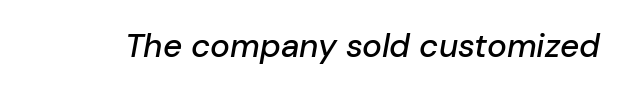
The image shows 33 px text type, italic (leaning right); set normal letter spacing, not underlined; low stroke contrast and a medium x-height.
